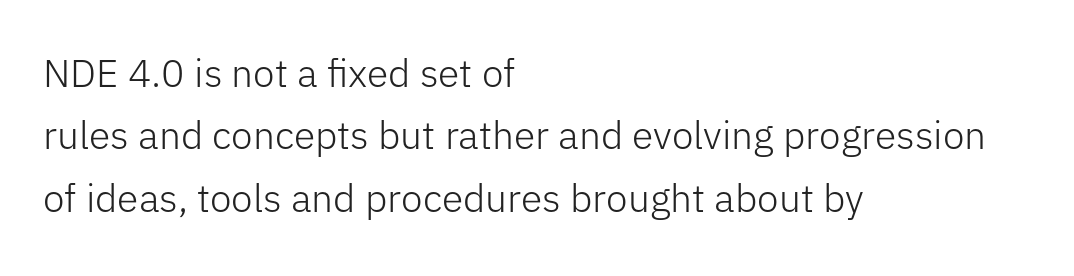
{"serif": "no", "italic": "no", "bold": "no", "weight": "light", "width": "normal", "stroke_contrast": "low", "x_height": "medium", "monospaced": "no", "underline": "no", "align": "left", "line_spacing": "normal", "line_spacing_ratio": 1.6, "letter_spacing": "normal", "letter_spacing_em": 0.0, "glyph_px": 39}
